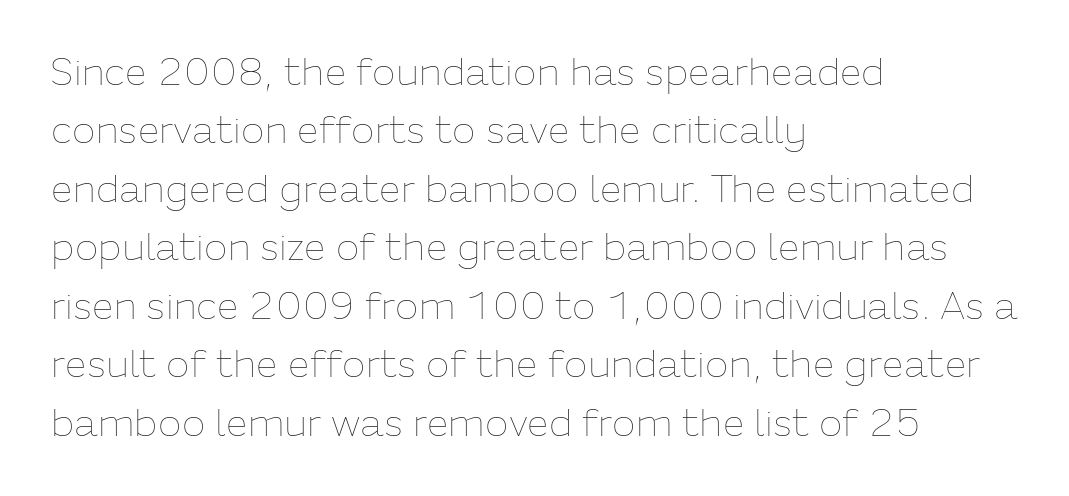
The image shows 39 px thin type, upright; set left-aligned, normal line spacing (1.5x), normal letter spacing, not underlined; low stroke contrast and a medium x-height.
